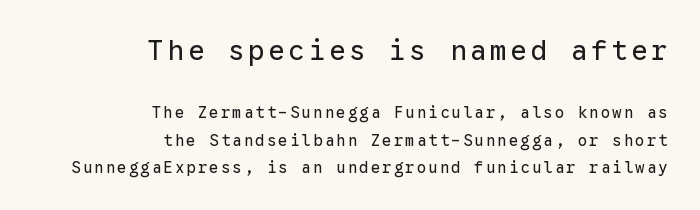
Posture: vertical. Lines of text with bare space underneath. The setting favours the right margin, as signatures and pull-quotes sometimes do. The face used here appears at its bigger size in the upper chunk. This sample has the even, mechanical cadence of fixed-width lettering.
